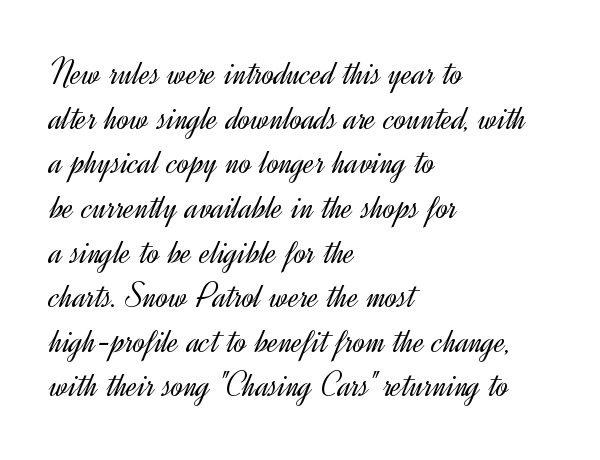
{"serif": "no", "bold": "no", "weight": "light", "width": "normal", "x_height": "small", "monospaced": "no", "underline": "no", "align": "left", "line_spacing_ratio": 1.24, "letter_spacing": "normal", "letter_spacing_em": 0.0, "glyph_px": 36}
